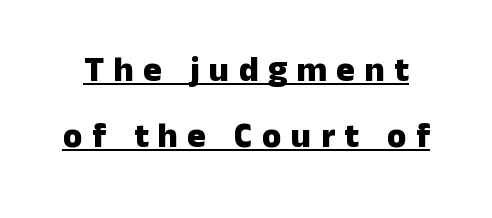
Check the space under the baseline: a stroke is drawn there. You could not count columns in this text — the font is proportionally spaced. Do the letters lean? They stand straight. Classification — sans serif. Substantial extra tracking has been applied to these lines. Typesetter's note: full bold, strokes at maximum text heaviness.
